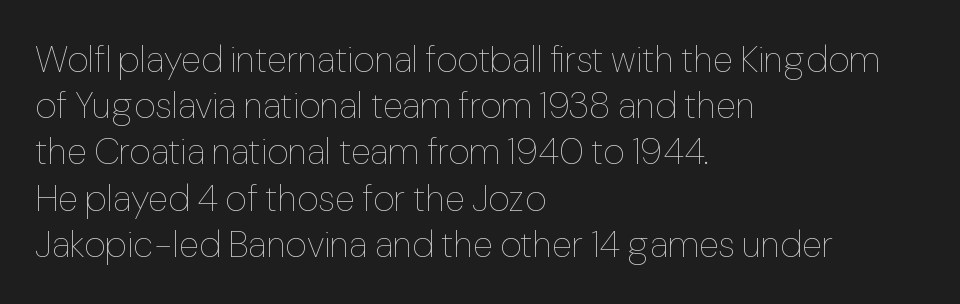
Has an underline been added? It has not. Baseline-to-baseline distance is the conventional proportion of letter height. Ascenders rise straight up at ninety degrees. Unbolded letterforms with no extra heft. Each word holds together tightly as a unit, with standard inter-letter gaps. Every row of glyphs begins at an identical x-position on the left.
